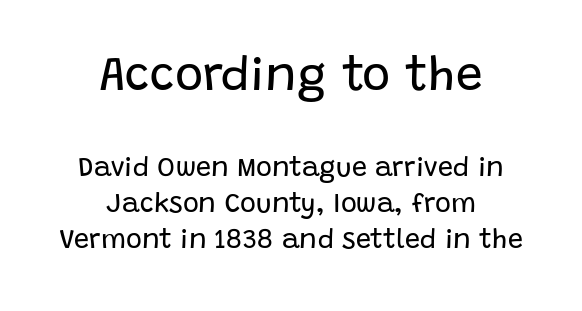
Q: Is the text bold? A: No.
Q: Is the text italic (slanted)? A: No, it is upright.
Q: Is the typeface a serif or a sans-serif typeface? A: Sans-serif.
Q: Is the text underlined? A: No.
Q: How is the paragraph aligned? A: Centered.
Q: Is the spacing between letters normal or unusually wide? A: Normal.
Q: Is the spacing between lines tight, normal or loose? A: Normal.
Q: Which block of text is set in a larger size, the first (top) or the second (bottom)? A: The first (top) one.
Q: Width (condensed, normal, or wide)? A: Normal.
Q: Stroke contrast? A: Low.
Q: x-height? A: Large.
Q: Monospaced? A: No.
